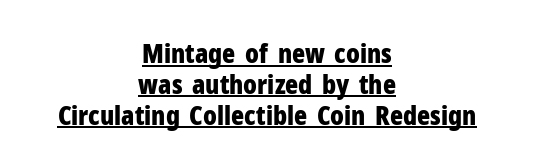
{"italic": "no", "bold": "yes", "underline": "yes", "align": "center", "line_spacing": "tight", "line_spacing_ratio": 1.14, "letter_spacing": "normal", "letter_spacing_em": 0.0, "glyph_px": 27}
